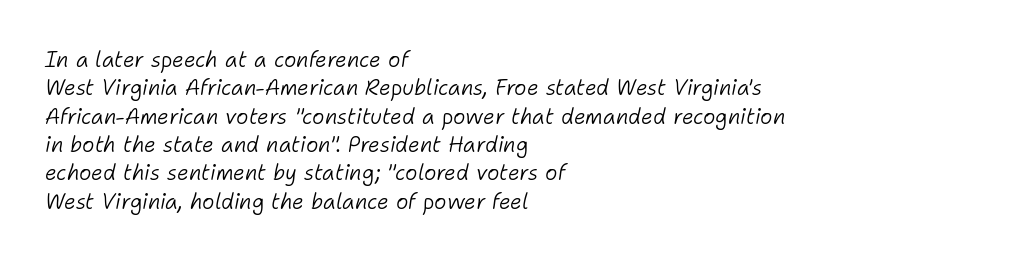
{"italic": "yes", "lean": "right", "slant_degrees": 11, "bold": "no", "underline": "no", "align": "left", "line_spacing": "normal", "line_spacing_ratio": 1.35, "letter_spacing": "normal", "letter_spacing_em": 0.0, "glyph_px": 21}
